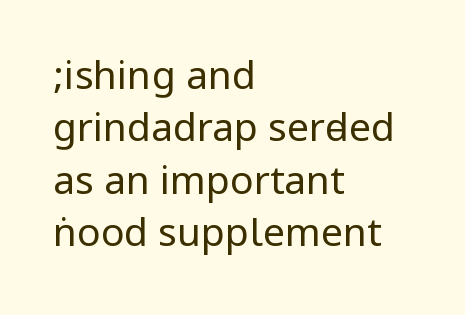
Q: Is the text bold? A: No.
Q: Is the text italic (slanted)? A: No, it is upright.
Q: Is the typeface a serif or a sans-serif typeface? A: Sans-serif.
Q: Is the text underlined? A: No.
Q: How is the paragraph aligned? A: Left-aligned.
Q: Is the spacing between letters normal or unusually wide? A: Normal.
Q: Is the spacing between lines tight, normal or loose? A: Normal.
Q: Width (condensed, normal, or wide)? A: Condensed.
Q: Stroke contrast? A: Low.
